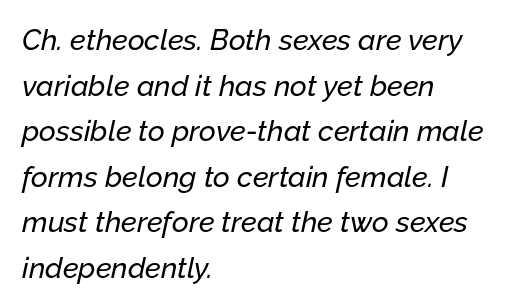
Q: Is the text italic (slanted)? A: Yes, it leans right by about 12 degrees.
Q: Is the text underlined? A: No.
Q: How is the paragraph aligned? A: Left-aligned.
Q: Is the spacing between letters normal or unusually wide? A: Normal.
Q: Is the spacing between lines tight, normal or loose? A: Normal.
Q: Width (condensed, normal, or wide)? A: Normal.
Q: Stroke contrast? A: Low.
Q: x-height? A: Medium.
Q: Monospaced? A: No.
